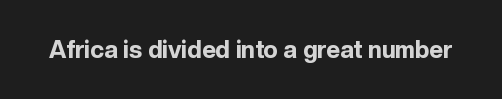
Q: Is the text bold? A: Yes.
Q: Is the text italic (slanted)? A: No, it is upright.
Q: Is the text underlined? A: No.
Q: Is the spacing between letters normal or unusually wide? A: Normal.
